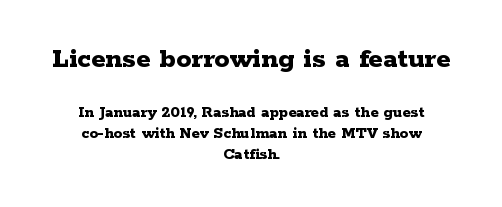
The image shows 30 px bold, wide serif type, upright; set centered, line spacing 1.23x, normal letter spacing, not underlined; the first (top) block is 1.76x larger; low stroke contrast and a medium x-height.
